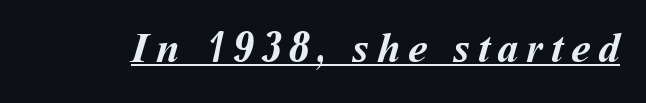
Q: Is the text bold? A: Yes.
Q: Is the text underlined? A: Yes.
Q: Width (condensed, normal, or wide)? A: Normal.
Q: Stroke contrast? A: Medium.
Q: x-height? A: Medium.
Q: Monospaced? A: No.
